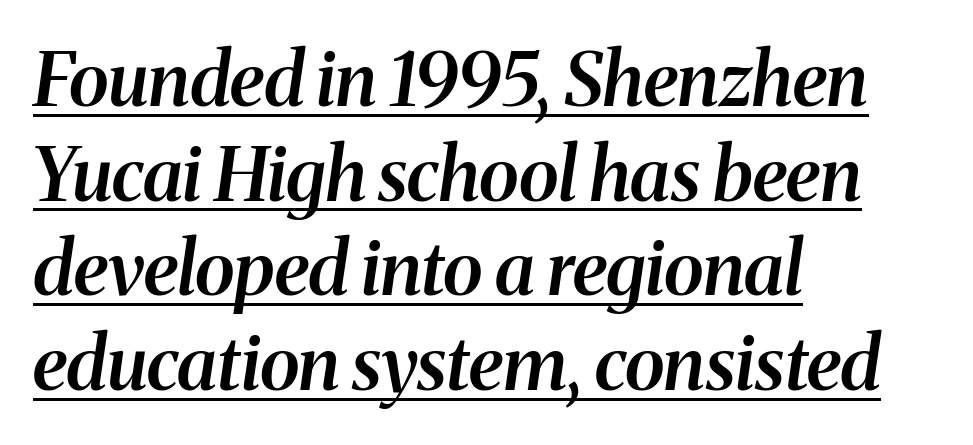
The image shows 74 px semibold serif type, italic (leaning right); set left-aligned, normal line spacing (1.28x), normal letter spacing, underlined; medium stroke contrast and a medium x-height.
